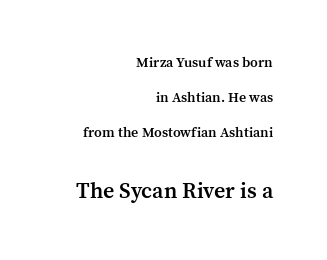
{"italic": "no", "bold": "semi", "underline": "no", "align": "right", "line_spacing": "loose", "line_spacing_ratio": 2.5, "letter_spacing": "normal", "letter_spacing_em": 0.0, "larger_block": "second", "size_ratio": 1.57, "glyph_px": 22}
